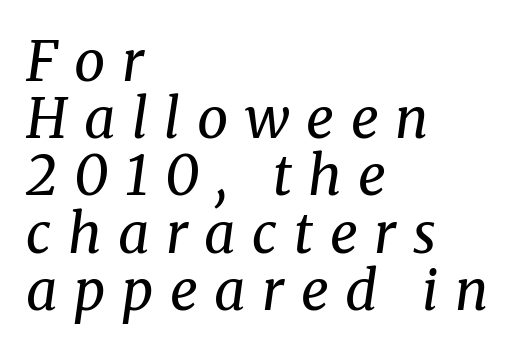
Q: Is the text bold? A: No.
Q: Is the text italic (slanted)? A: Yes, it leans right by about 8 degrees.
Q: Is the typeface a serif or a sans-serif typeface? A: Serif.
Q: Is the text underlined? A: No.
Q: How is the paragraph aligned? A: Left-aligned.
Q: Is the spacing between letters normal or unusually wide? A: Unusually wide.
Q: Is the spacing between lines tight, normal or loose? A: Tight.
Q: Width (condensed, normal, or wide)? A: Normal.
Q: Stroke contrast? A: Medium.
Q: x-height? A: Medium.
Q: Monospaced? A: No.
